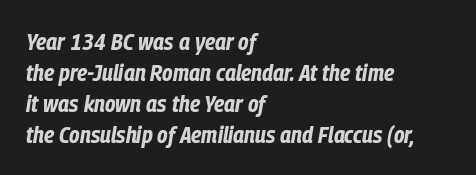
{"italic": "yes", "lean": "right", "slant_degrees": 9, "bold": "yes", "underline": "no", "align": "left", "line_spacing": "normal", "line_spacing_ratio": 1.29, "letter_spacing": "normal", "letter_spacing_em": 0.0, "glyph_px": 24}
